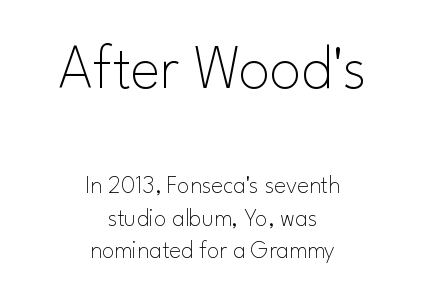
{"serif": "no", "italic": "no", "bold": "no", "weight": "thin", "width": "normal", "stroke_contrast": "low", "x_height": "small", "monospaced": "no", "underline": "no", "align": "center", "line_spacing": "normal", "line_spacing_ratio": 1.3, "letter_spacing": "normal", "letter_spacing_em": 0.0, "larger_block": "first", "size_ratio": 2.52, "glyph_px": 63}
